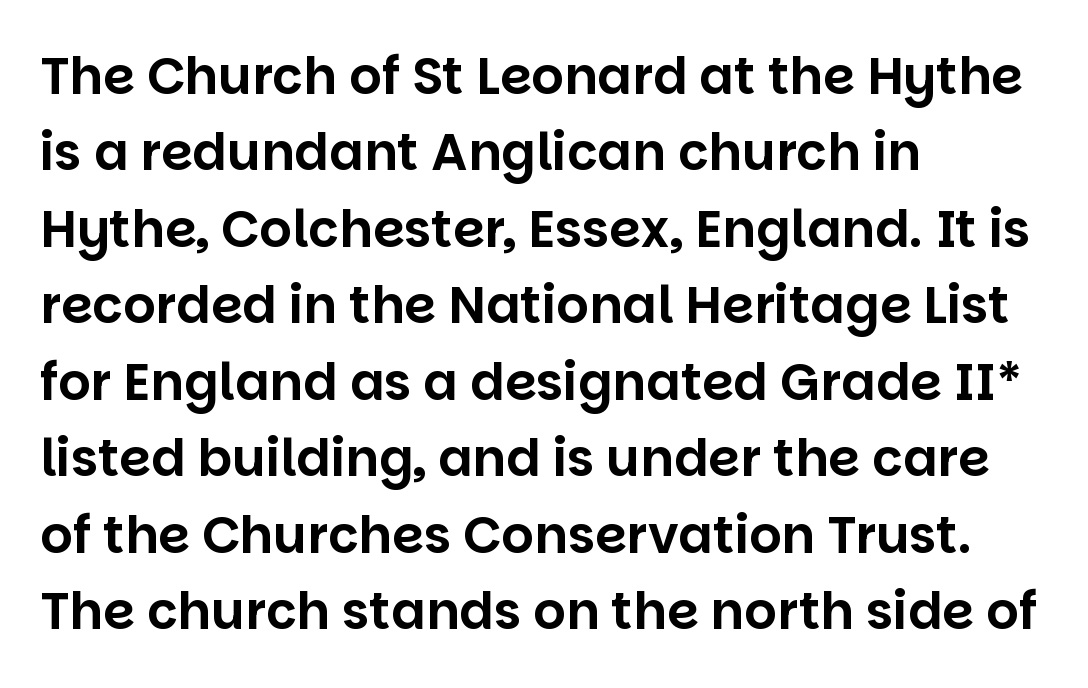
Q: Is the text italic (slanted)? A: No, it is upright.
Q: Is the typeface a serif or a sans-serif typeface? A: Sans-serif.
Q: Is the text underlined? A: No.
Q: How is the paragraph aligned? A: Left-aligned.
Q: Is the spacing between letters normal or unusually wide? A: Normal.
Q: Is the spacing between lines tight, normal or loose? A: Normal.
Q: Width (condensed, normal, or wide)? A: Normal.
Q: Stroke contrast? A: Low.
Q: x-height? A: Large.
Q: Monospaced? A: No.
